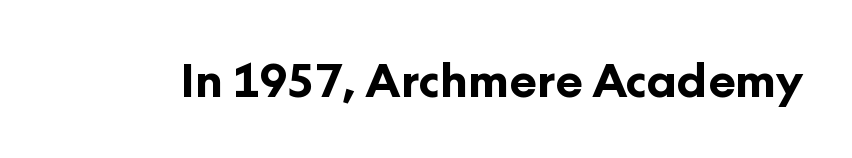
Q: Is the text bold? A: Yes.
Q: Is the text italic (slanted)? A: No, it is upright.
Q: Is the typeface a serif or a sans-serif typeface? A: Sans-serif.
Q: Is the text underlined? A: No.
Q: Is the spacing between letters normal or unusually wide? A: Normal.
Q: Width (condensed, normal, or wide)? A: Normal.
Q: Stroke contrast? A: Low.
Q: x-height? A: Medium.
Q: Monospaced? A: No.
